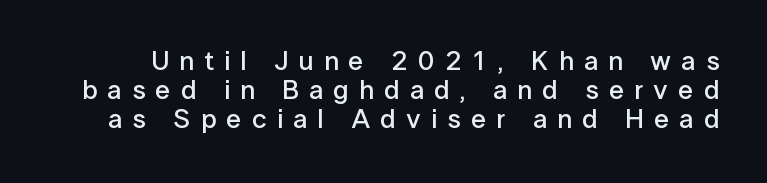
A roman cut, with each character standing at attention. Honestly, the rows look squashed on top of each other. Does the weight exceed regular? Yes, but only to semibold. The strip under each line holds only bare page. Between one letter and the next there's a generous, obvious gap.
